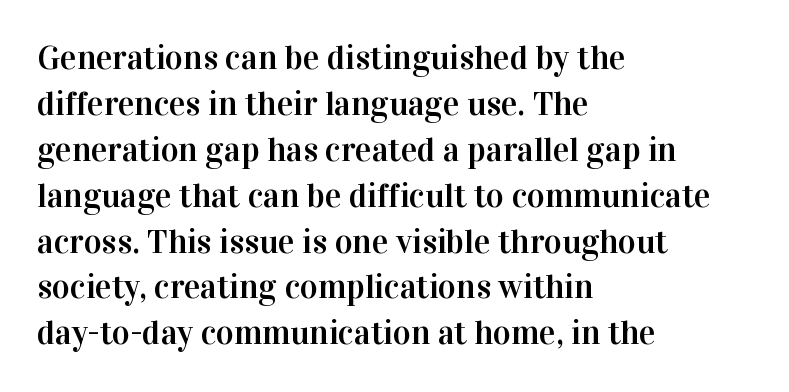
The image shows 34 px serif type, upright; set left-aligned, normal line spacing (1.35x), normal letter spacing, not underlined; high stroke contrast and a medium x-height.
